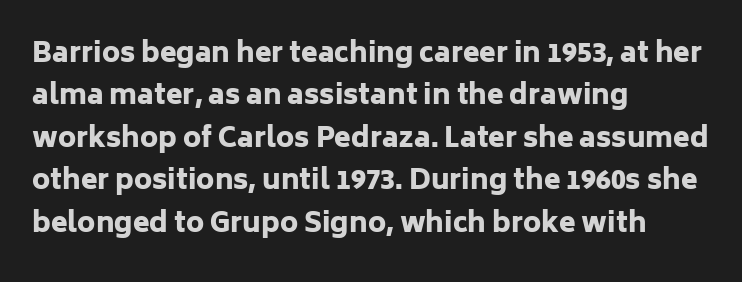
{"italic": "no", "bold": "yes", "underline": "no", "align": "left", "line_spacing": "normal", "line_spacing_ratio": 1.57, "letter_spacing": "normal", "letter_spacing_em": 0.0, "glyph_px": 27}
